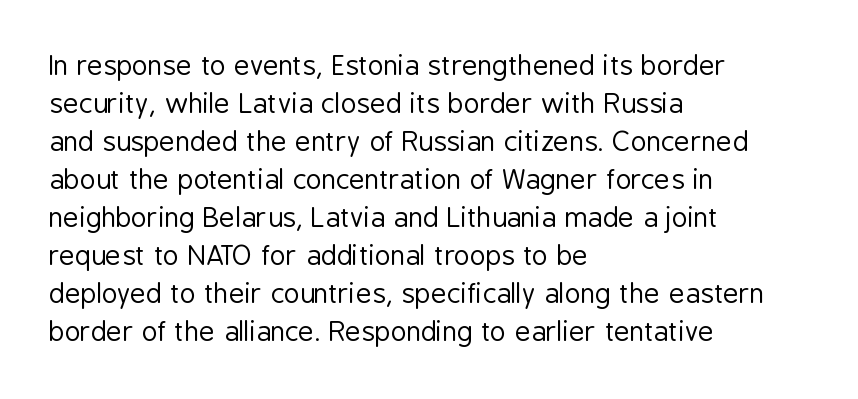
{"italic": "no", "bold": "no", "underline": "no", "align": "left", "line_spacing": "normal", "line_spacing_ratio": 1.41, "letter_spacing": "normal", "letter_spacing_em": 0.0, "glyph_px": 27}
